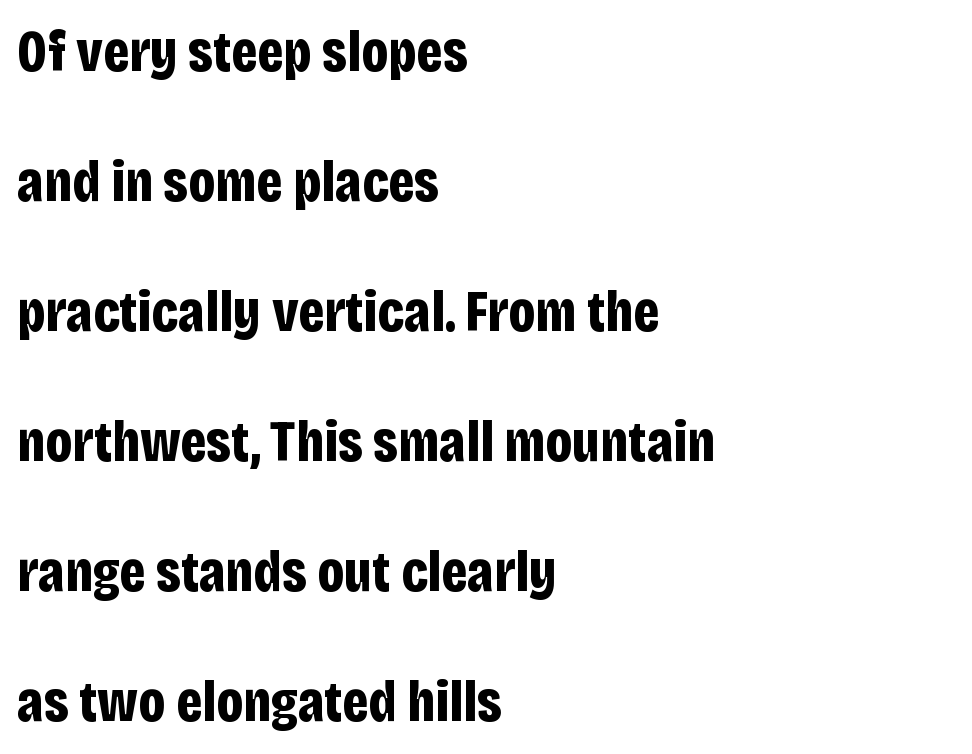
{"serif": "no", "italic": "no", "bold": "yes", "weight": "bold", "width": "condensed", "stroke_contrast": "low", "x_height": "large", "monospaced": "no", "underline": "no", "align": "left", "line_spacing": "loose", "line_spacing_ratio": 2.24, "letter_spacing": "normal", "letter_spacing_em": 0.0, "glyph_px": 58}
